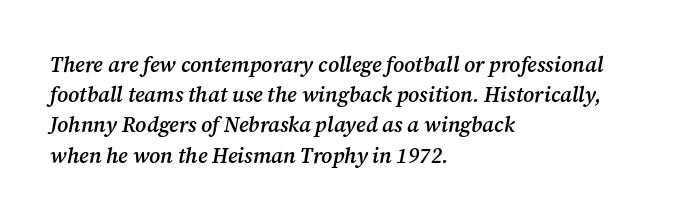
{"italic": "yes", "lean": "right", "slant_degrees": 12, "bold": "semi", "underline": "no", "align": "left", "line_spacing": "normal", "line_spacing_ratio": 1.44, "letter_spacing": "normal", "letter_spacing_em": 0.0, "glyph_px": 21}
